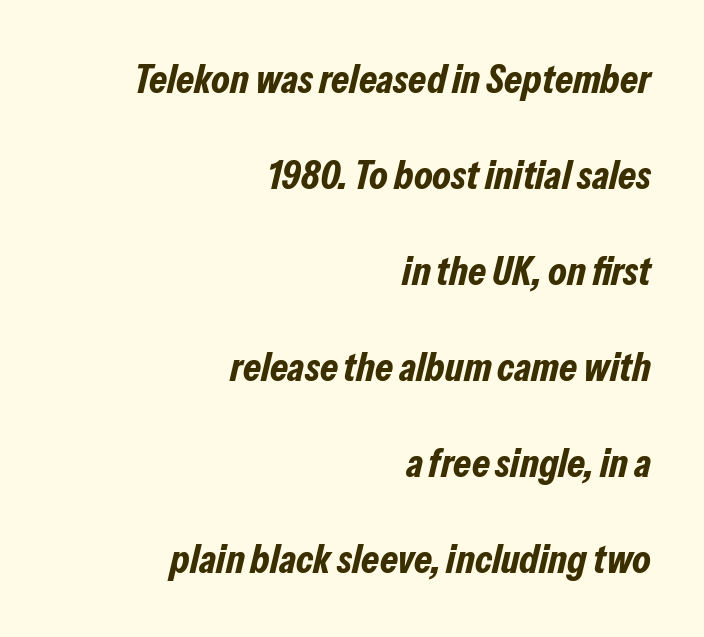
The image shows 41 px bold, condensed type, italic (leaning right); set right-aligned, loose line spacing (2.34x), normal letter spacing, not underlined; low stroke contrast and a medium x-height.
